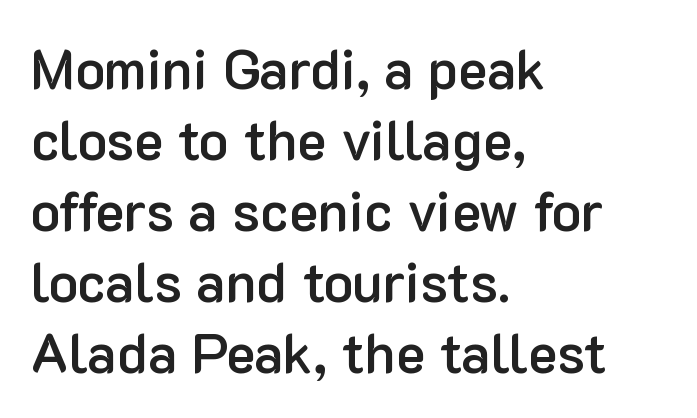
Q: Is the text bold? A: Semi-bold.
Q: Is the text italic (slanted)? A: No, it is upright.
Q: Is the typeface a serif or a sans-serif typeface? A: Sans-serif.
Q: Is the text underlined? A: No.
Q: How is the paragraph aligned? A: Left-aligned.
Q: Is the spacing between letters normal or unusually wide? A: Normal.
Q: Is the spacing between lines tight, normal or loose? A: Normal.
Q: Width (condensed, normal, or wide)? A: Normal.
Q: Stroke contrast? A: Low.
Q: x-height? A: Medium.
Q: Monospaced? A: No.
